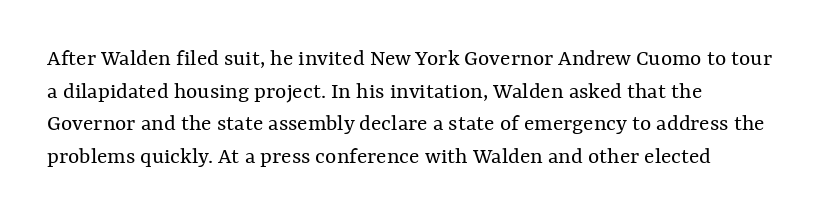
Plain, unruled lines of type. Ordinary non-slanted type is in use. Does extra space separate the letters? No, they use regular spacing. This is not heavy type; no bold has been used. These lines sit exactly where default settings would place them. Reading down the block, your eye returns to a fixed left position each line.
